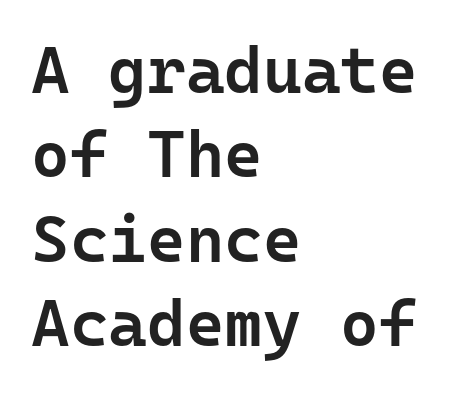
{"serif": "no", "italic": "no", "bold": "semi", "weight": "semibold", "width": "normal", "stroke_contrast": "low", "x_height": "medium", "monospaced": "yes", "underline": "no", "align": "left", "line_spacing": "normal", "line_spacing_ratio": 1.28, "letter_spacing": "normal", "letter_spacing_em": 0.0, "glyph_px": 66}
